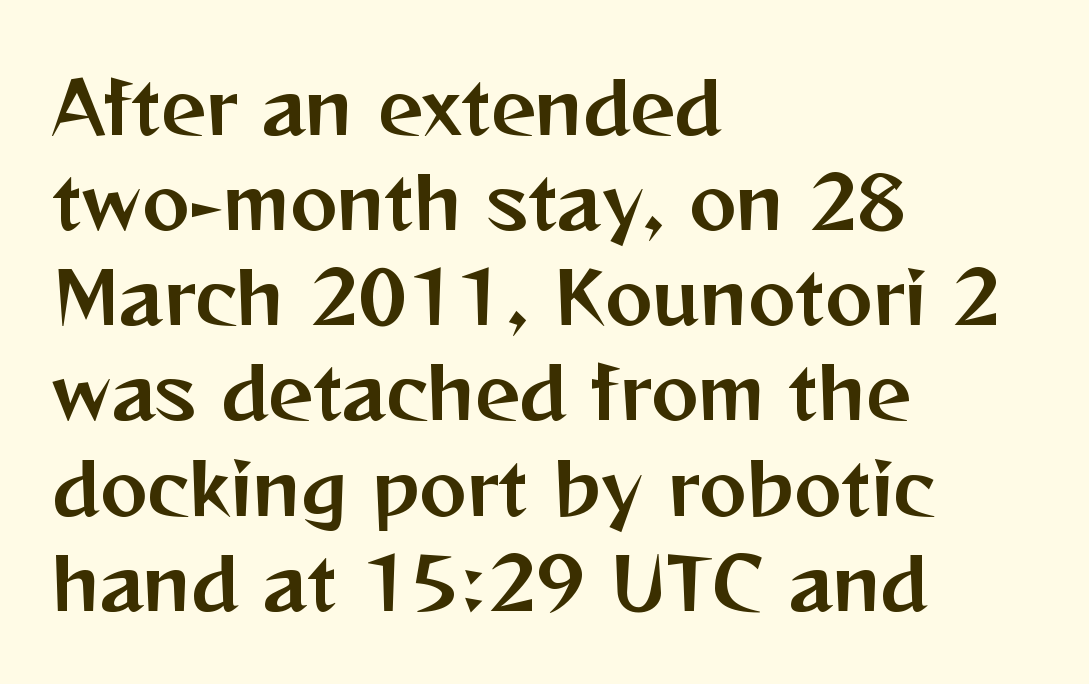
Compared with typical paragraphs, the rows here are spaced about the same. Inter-character spacing is left at the font's built-in metrics. The typesetter chose a ragged-right arrangement here. Looks like regular typesetting: each glyph gets only the width it needs.
